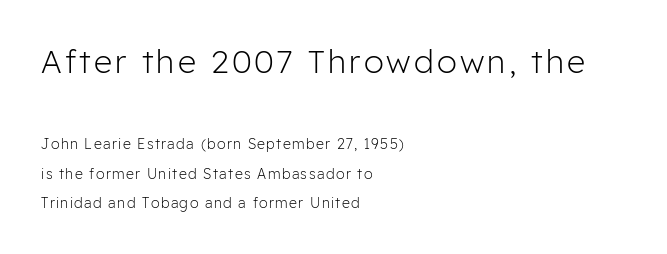
Note the varied advance widths — an 'i' is clearly narrower than an 'm'. A bare baseline throughout the passage. A light-to-regular cut is what we see here. Note: no serifs on the glyphs. The passage shown stacks its lines with a broad gap. The compositor pushed each line to the left boundary.
